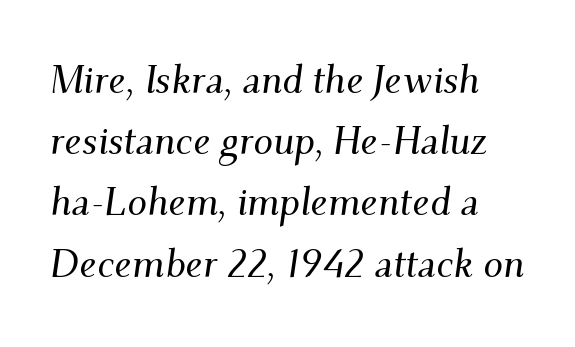
{"serif": "yes", "italic": "yes", "lean": "right", "slant_degrees": 9, "width": "normal", "stroke_contrast": "medium", "x_height": "small", "monospaced": "no", "underline": "no", "line_spacing": "normal", "line_spacing_ratio": 1.57, "letter_spacing": "normal", "letter_spacing_em": 0.0, "glyph_px": 39}
